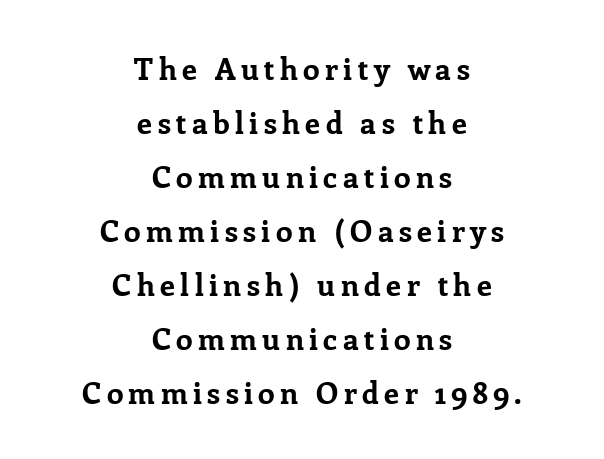
Q: Is the text bold? A: Yes.
Q: Is the text italic (slanted)? A: No, it is upright.
Q: Is the typeface a serif or a sans-serif typeface? A: Serif.
Q: Is the text underlined? A: No.
Q: How is the paragraph aligned? A: Centered.
Q: Width (condensed, normal, or wide)? A: Normal.
Q: Stroke contrast? A: Low.
Q: x-height? A: Medium.
Q: Monospaced? A: No.
